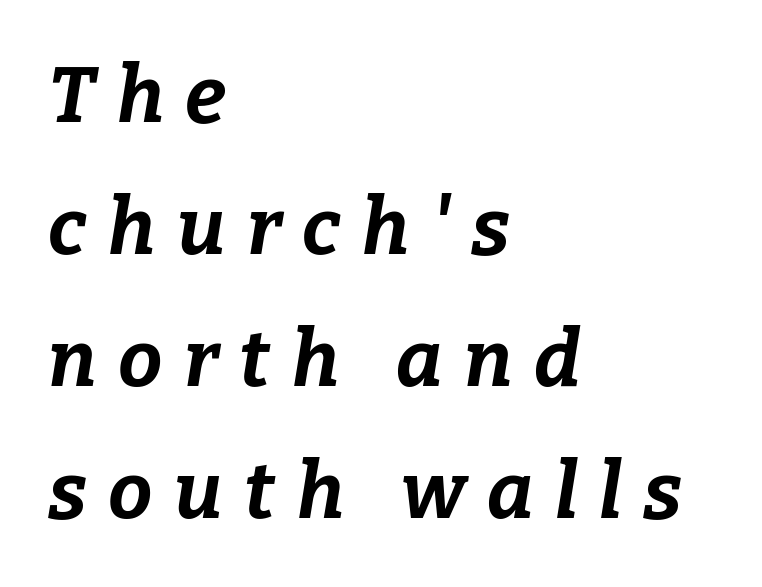
Q: Is the text bold? A: Yes.
Q: Is the text italic (slanted)? A: Yes, it leans right by about 9 degrees.
Q: Is the text underlined? A: No.
Q: How is the paragraph aligned? A: Left-aligned.
Q: Is the spacing between letters normal or unusually wide? A: Unusually wide.
Q: Is the spacing between lines tight, normal or loose? A: Normal.
Q: Width (condensed, normal, or wide)? A: Normal.
Q: Stroke contrast? A: Low.
Q: x-height? A: Medium.
Q: Monospaced? A: No.
